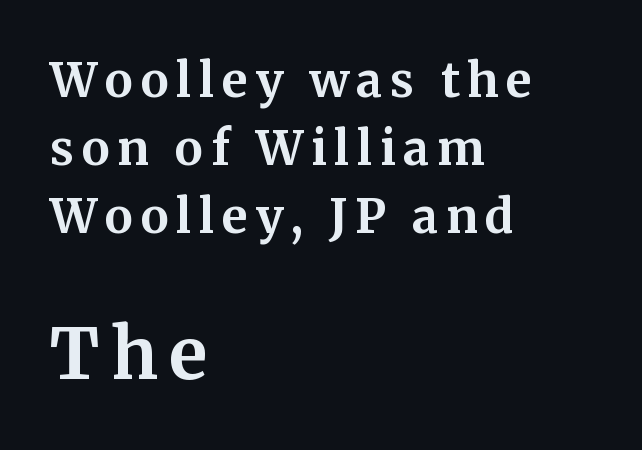
{"serif": "yes", "italic": "no", "bold": "yes", "weight": "bold", "width": "normal", "stroke_contrast": "medium", "x_height": "medium", "monospaced": "no", "underline": "no", "align": "left", "line_spacing": "normal", "line_spacing_ratio": 1.45, "larger_block": "second", "size_ratio": 1.49, "glyph_px": 70}
